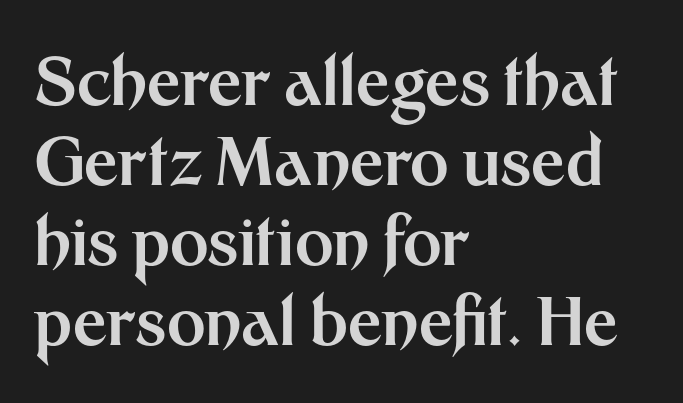
{"serif": "no", "italic": "no", "bold": "yes", "weight": "bold", "width": "normal", "stroke_contrast": "medium", "x_height": "medium", "monospaced": "no", "underline": "no", "align": "left", "line_spacing_ratio": 1.21, "letter_spacing": "normal", "letter_spacing_em": 0.0, "glyph_px": 66}
